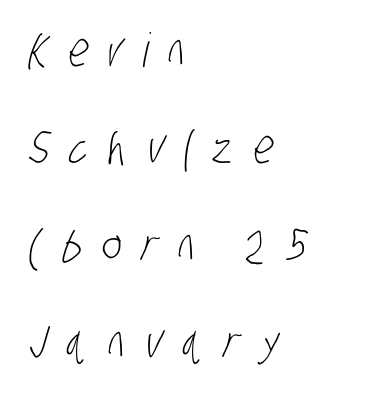
Loose tracking; the words dissolve into strings of separated letters. Caption: multi-line text, flush left, ragged right. The strokes are not fattened; the text isn't bold. Classification — sans serif. The letters advance in unequal steps, a hallmark of proportional type. How would I describe the line gaps? Wide and relaxed.
